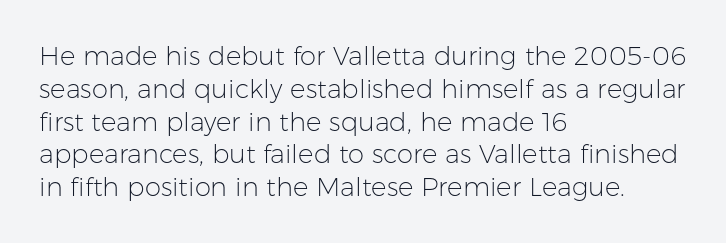
{"italic": "no", "bold": "no", "underline": "no", "align": "left", "line_spacing": "normal", "line_spacing_ratio": 1.26, "letter_spacing": "normal", "letter_spacing_em": 0.0, "glyph_px": 26}
